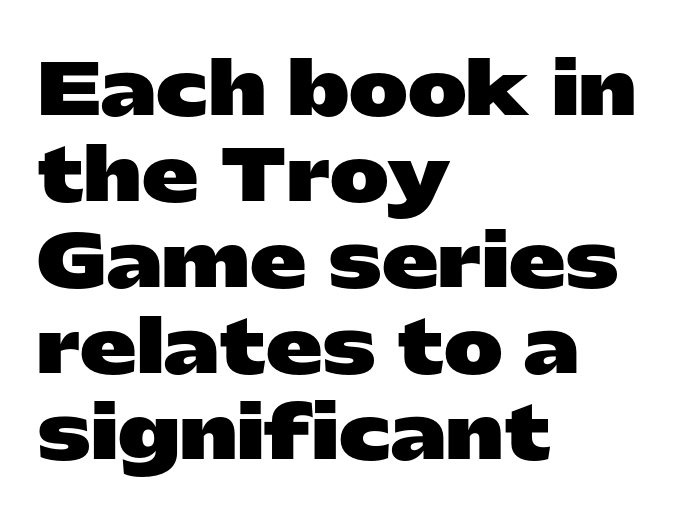
{"serif": "no", "italic": "no", "bold": "yes", "weight": "heavy", "width": "wide", "stroke_contrast": "low", "x_height": "medium", "monospaced": "no", "underline": "no", "align": "left", "line_spacing_ratio": 1.21, "letter_spacing": "normal", "letter_spacing_em": 0.0, "glyph_px": 71}
